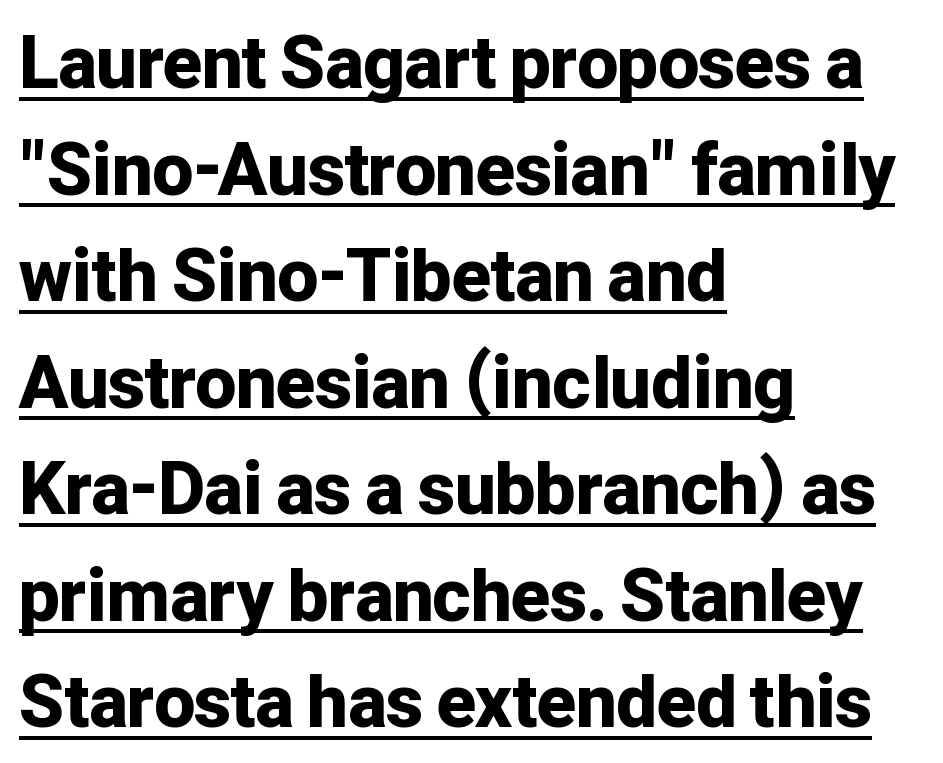
Q: Is the text bold? A: Yes.
Q: Is the text italic (slanted)? A: No, it is upright.
Q: Is the typeface a serif or a sans-serif typeface? A: Sans-serif.
Q: Is the text underlined? A: Yes.
Q: How is the paragraph aligned? A: Left-aligned.
Q: Is the spacing between letters normal or unusually wide? A: Normal.
Q: Is the spacing between lines tight, normal or loose? A: Normal.
Q: Width (condensed, normal, or wide)? A: Normal.
Q: Stroke contrast? A: Low.
Q: x-height? A: Medium.
Q: Monospaced? A: No.
